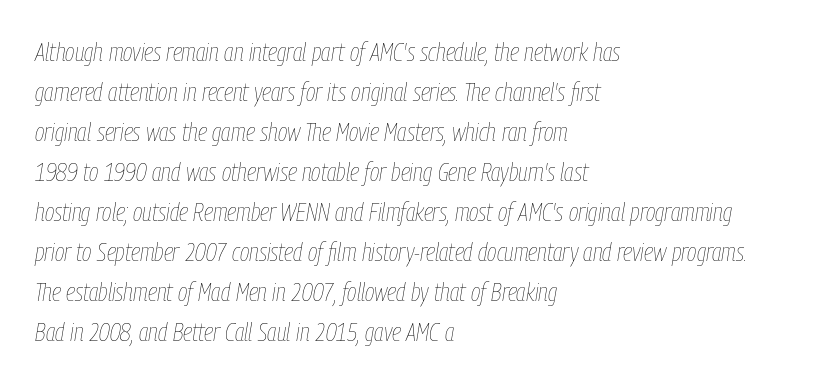
The space directly below the letters is spotless. Is there much room between lines? A standard amount, neither cramped nor airy. Stroke mass is kept to a normal reading level or below. This rendering leaves character spacing at its baseline value. The glyphs look as if they've been sheared to an angle.
